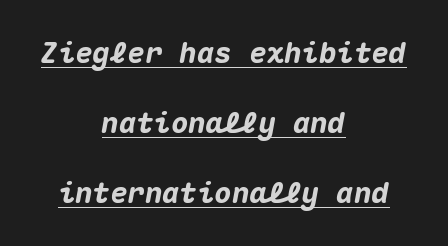
The image shows 29 px heavy type, italic (leaning right), monospaced; set centered, loose line spacing (2.42x), normal letter spacing, underlined; medium stroke contrast and a medium x-height.
